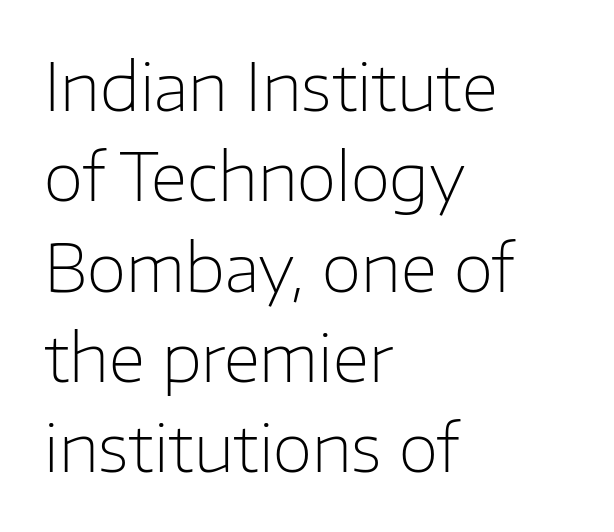
These lines are rendered in a variable-pitch font. Line spacing here is normal. Caption: face not bold, strokes unweighted. Students, note that the glyphs here touch the page at normal intervals. The text was rendered using a sans face with plain stroke endings. In CSS terms this would be text-align: left.
